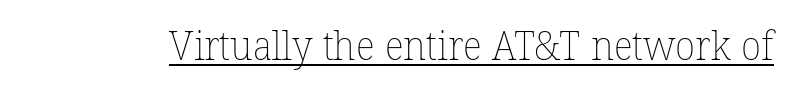
The image shows 41 px thin type; set normal letter spacing, underlined; low stroke contrast and a medium x-height.
